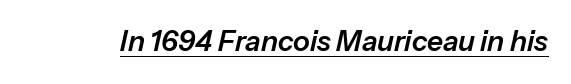
The specimen includes a rule beneath the text block's lines. A typesetter would mark this as italic. These lines are rendered in a variable-pitch font. The gaps between neighbouring characters are ordinary and unremarkable.
